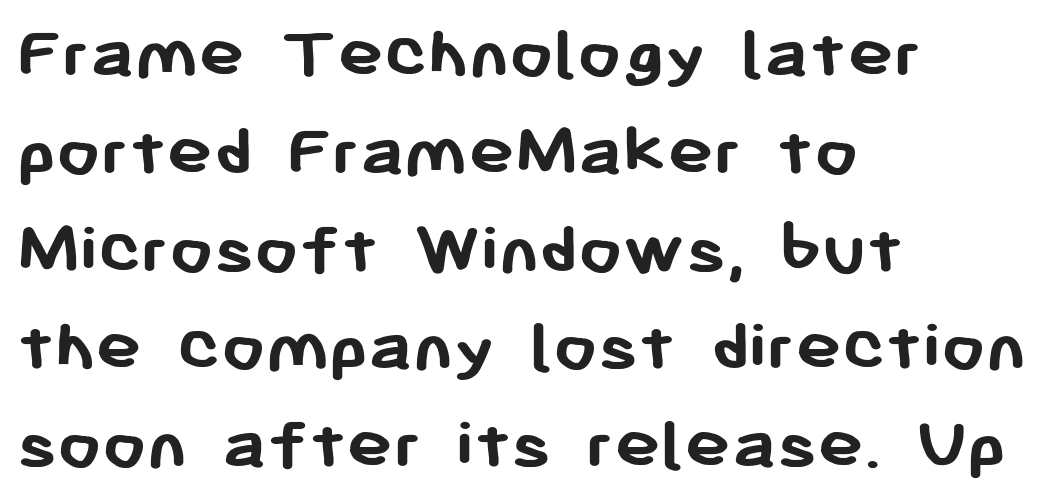
Q: Is the text bold? A: Yes.
Q: Is the text italic (slanted)? A: No, it is upright.
Q: Is the typeface a serif or a sans-serif typeface? A: Sans-serif.
Q: Is the text underlined? A: No.
Q: How is the paragraph aligned? A: Left-aligned.
Q: Is the spacing between letters normal or unusually wide? A: Normal.
Q: Is the spacing between lines tight, normal or loose? A: Normal.
Q: Width (condensed, normal, or wide)? A: Normal.
Q: Stroke contrast? A: Low.
Q: x-height? A: Medium.
Q: Monospaced? A: No.
